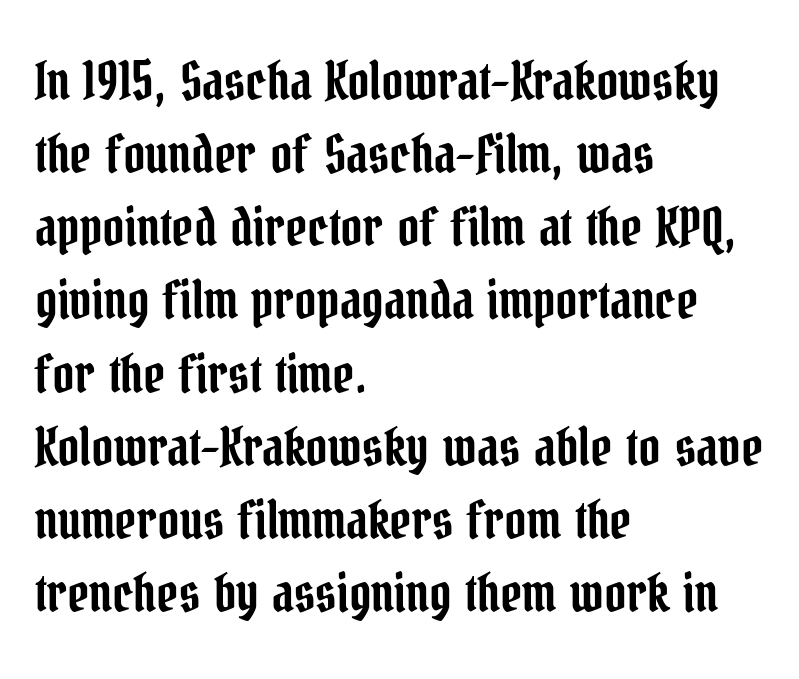
{"serif": "yes", "italic": "no", "width": "condensed", "stroke_contrast": "low", "x_height": "medium", "monospaced": "no", "underline": "no", "align": "left", "line_spacing": "normal", "line_spacing_ratio": 1.38, "letter_spacing": "normal", "letter_spacing_em": 0.0, "glyph_px": 53}
